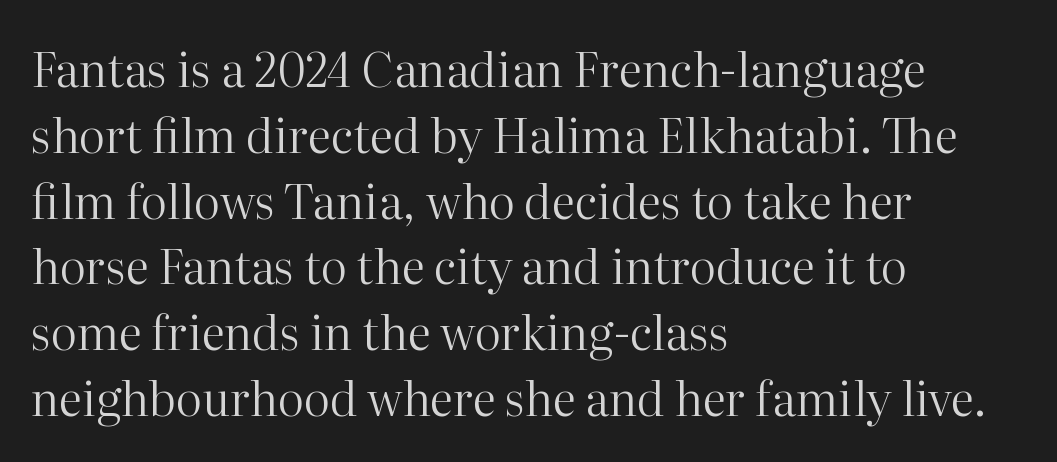
Q: Is the text bold? A: No.
Q: Is the text italic (slanted)? A: No, it is upright.
Q: Is the typeface a serif or a sans-serif typeface? A: Serif.
Q: Is the text underlined? A: No.
Q: How is the paragraph aligned? A: Left-aligned.
Q: Is the spacing between letters normal or unusually wide? A: Normal.
Q: Is the spacing between lines tight, normal or loose? A: Normal.
Q: Width (condensed, normal, or wide)? A: Normal.
Q: Stroke contrast? A: High.
Q: x-height? A: Medium.
Q: Monospaced? A: No.
